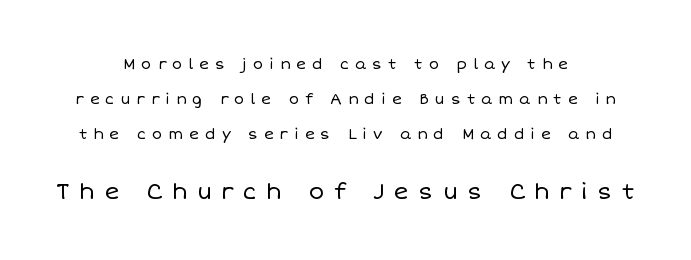
The image shows 23 px text type, upright; set centered, loose line spacing (2.32x), unusually wide letter spacing (+0.4 em), not underlined; the second (bottom) block is 1.53x larger.
